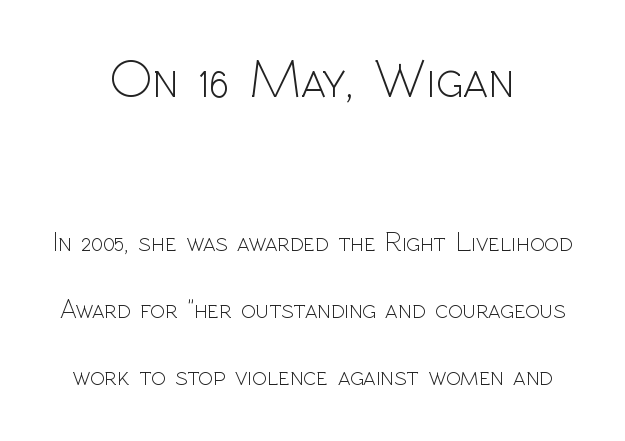
The image shows 54 px light sans-serif type, upright; set centered, loose line spacing (2.49x), normal letter spacing, not underlined; the first (top) block is 2.0x larger; a medium x-height.
